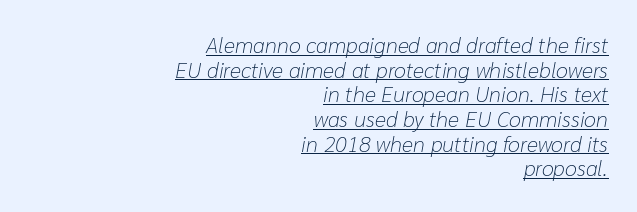
The weight would be labelled regular, book, light, or lighter still. Honestly, the letter spacing is just normal — you wouldn't notice it. Right-aligned paragraph, ragged on the left. When letters slant like this, we call the style italic. Does the leading feel generous? Not at all — it's pinched. A rule runs beneath these lines of type.
